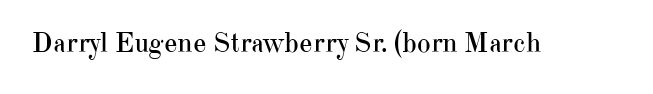
Q: Is the text bold? A: No.
Q: Is the text italic (slanted)? A: No, it is upright.
Q: Is the typeface a serif or a sans-serif typeface? A: Serif.
Q: Is the text underlined? A: No.
Q: Is the spacing between letters normal or unusually wide? A: Normal.
Q: Width (condensed, normal, or wide)? A: Normal.
Q: Stroke contrast? A: High.
Q: x-height? A: Small.
Q: Monospaced? A: No.
